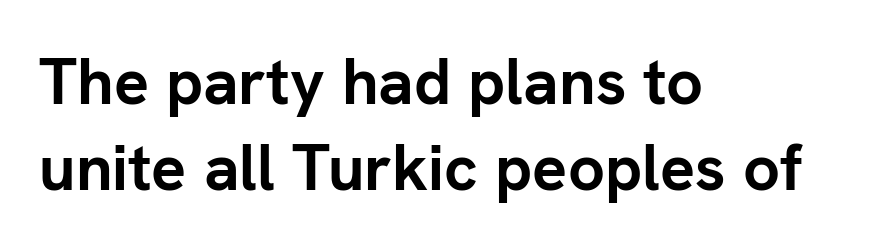
Q: Is the text bold? A: Yes.
Q: Is the text italic (slanted)? A: No, it is upright.
Q: Is the typeface a serif or a sans-serif typeface? A: Sans-serif.
Q: Is the text underlined? A: No.
Q: How is the paragraph aligned? A: Left-aligned.
Q: Is the spacing between letters normal or unusually wide? A: Normal.
Q: Is the spacing between lines tight, normal or loose? A: Normal.
Q: Width (condensed, normal, or wide)? A: Normal.
Q: Stroke contrast? A: Low.
Q: x-height? A: Medium.
Q: Monospaced? A: No.
